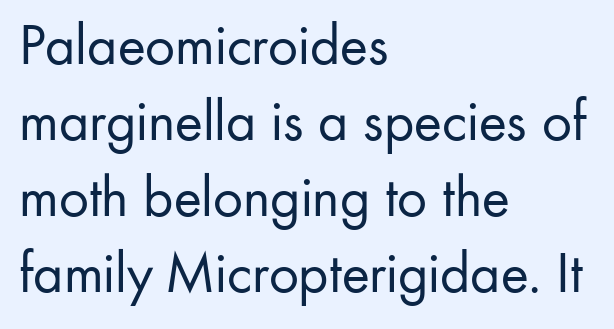
Q: Is the text bold? A: No.
Q: Is the text italic (slanted)? A: No, it is upright.
Q: Is the typeface a serif or a sans-serif typeface? A: Sans-serif.
Q: Is the text underlined? A: No.
Q: How is the paragraph aligned? A: Left-aligned.
Q: Is the spacing between letters normal or unusually wide? A: Normal.
Q: Is the spacing between lines tight, normal or loose? A: Normal.
Q: Width (condensed, normal, or wide)? A: Normal.
Q: Stroke contrast? A: Low.
Q: x-height? A: Small.
Q: Monospaced? A: No.
